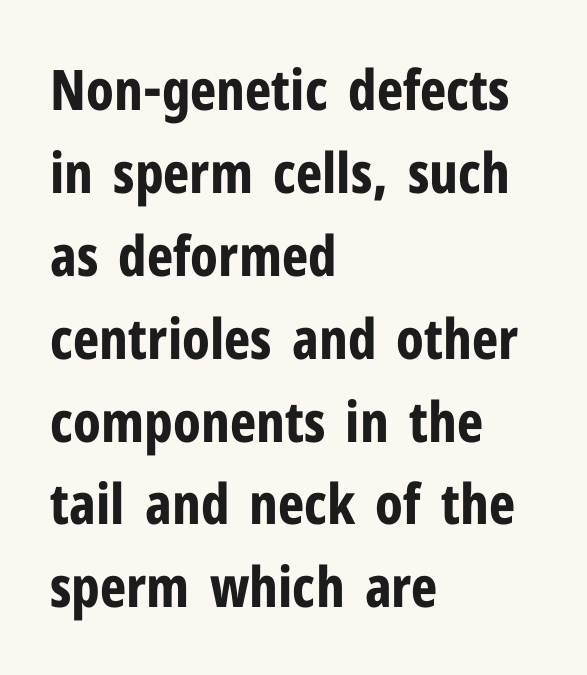
{"serif": "no", "italic": "no", "bold": "yes", "weight": "bold", "width": "condensed", "stroke_contrast": "low", "x_height": "medium", "monospaced": "no", "underline": "no", "align": "left", "line_spacing": "normal", "line_spacing_ratio": 1.48, "letter_spacing": "normal", "letter_spacing_em": 0.0, "glyph_px": 56}
